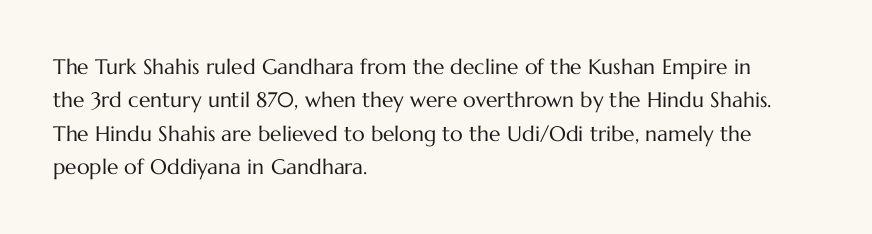
{"italic": "no", "bold": "no", "underline": "no", "align": "left", "line_spacing": "normal", "line_spacing_ratio": 1.59, "letter_spacing": "normal", "letter_spacing_em": 0.0, "glyph_px": 21}
